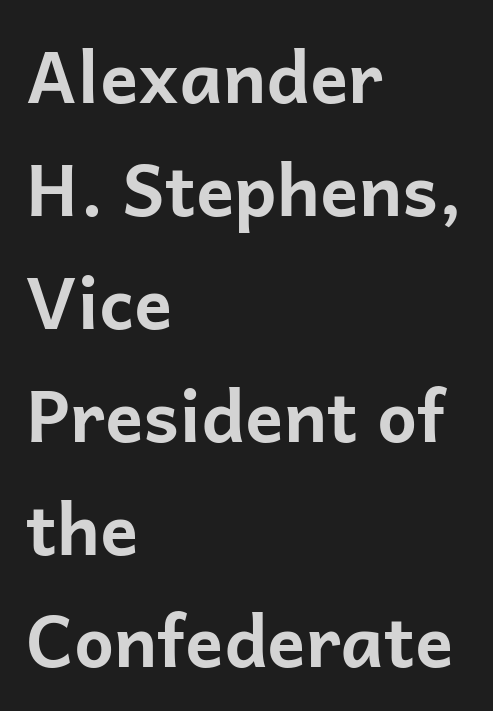
Q: Is the text bold? A: Yes.
Q: Is the text italic (slanted)? A: No, it is upright.
Q: Is the typeface a serif or a sans-serif typeface? A: Sans-serif.
Q: Is the text underlined? A: No.
Q: How is the paragraph aligned? A: Left-aligned.
Q: Is the spacing between letters normal or unusually wide? A: Normal.
Q: Is the spacing between lines tight, normal or loose? A: Normal.
Q: Width (condensed, normal, or wide)? A: Normal.
Q: Stroke contrast? A: Low.
Q: x-height? A: Medium.
Q: Monospaced? A: No.
